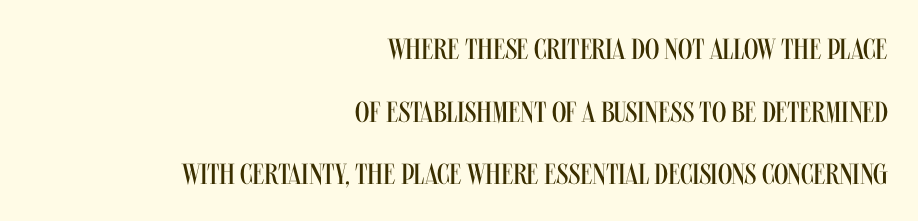
Vertical strokes here are truly vertical. Line spacing here is loose. Observe the absence of serifs on each vertical stroke in this sample. Vertical stems look standard width or narrower in stroke.
